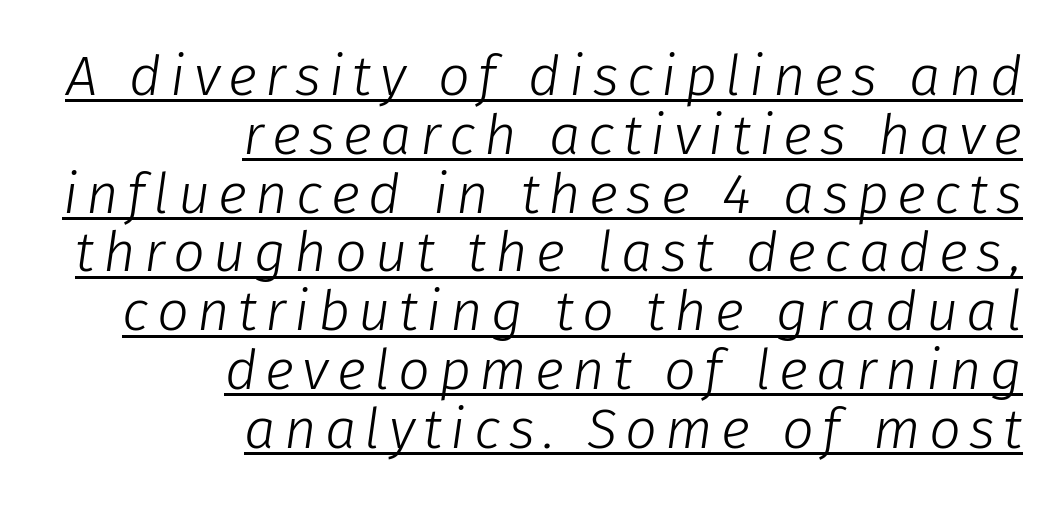
This sample is right-justified, so line beginnings fall wherever the words allow. Leading: reduced. Somebody hit Ctrl+U on this one — the words are underlined. In terms of posture, this sample is oblique. The face used here is proportionally spaced, like ordinary book or web type. The cut favours lightness, reaching ordinary text weight at its darkest.
